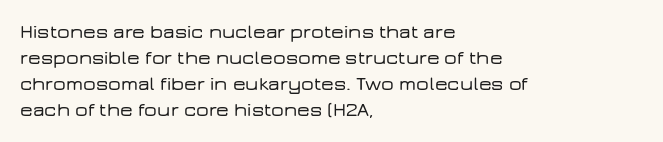
The image shows 20 px text type, upright; set left-aligned, normal line spacing (1.3x), normal letter spacing, not underlined.
